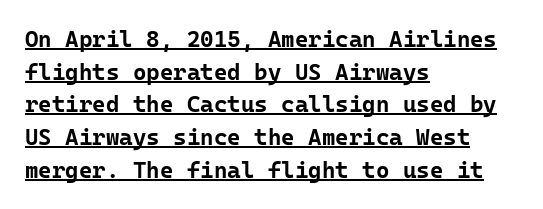
The lettering is marked with a stroke running underneath it. Chunky letters — that's bold for sure. The horizontal fit of the characters is conventional and even. Notice how descenders clear the ascenders below comfortably — that's standard leading. Designer's note — italics off, roman on. Visually the block forms a straight wall on the left and a jagged coastline on the right.
